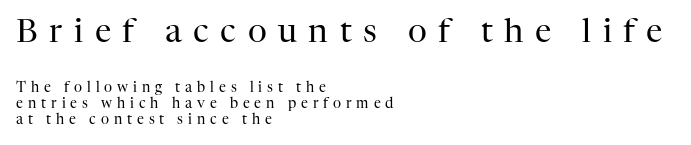
Q: Is the text bold? A: No.
Q: Is the text italic (slanted)? A: No, it is upright.
Q: Is the typeface a serif or a sans-serif typeface? A: Serif.
Q: Is the text underlined? A: No.
Q: How is the paragraph aligned? A: Left-aligned.
Q: Is the spacing between letters normal or unusually wide? A: Unusually wide.
Q: Which block of text is set in a larger size, the first (top) or the second (bottom)? A: The first (top) one.
Q: Width (condensed, normal, or wide)? A: Normal.
Q: Stroke contrast? A: High.
Q: x-height? A: Medium.
Q: Monospaced? A: No.
